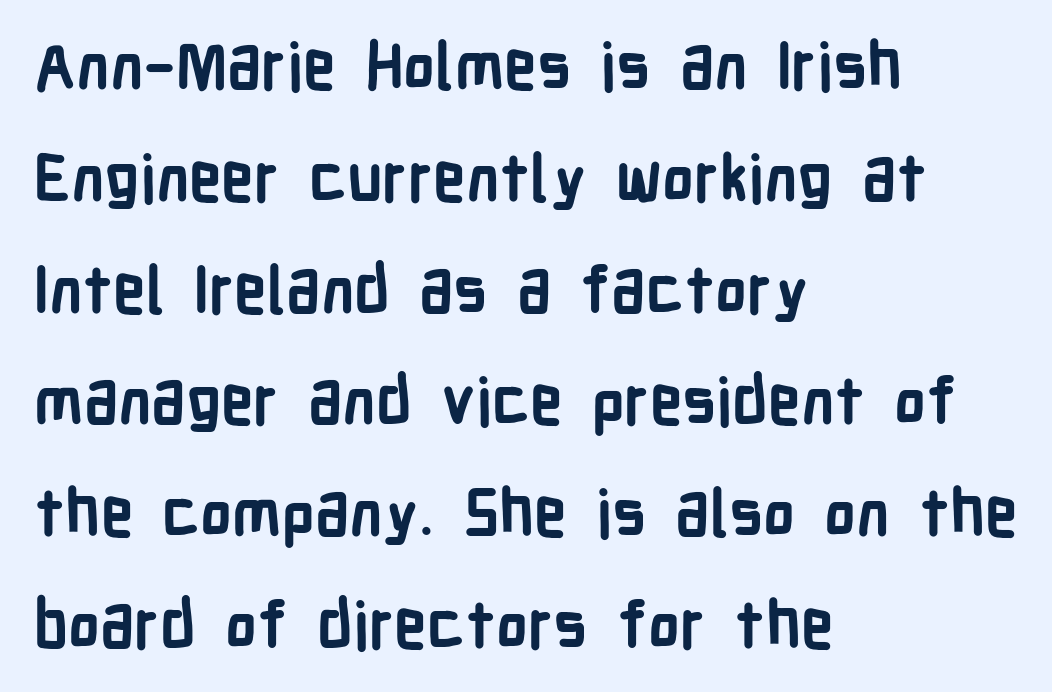
Q: Is the text bold? A: Yes.
Q: Is the text italic (slanted)? A: No, it is upright.
Q: Is the typeface a serif or a sans-serif typeface? A: Sans-serif.
Q: Is the text underlined? A: No.
Q: How is the paragraph aligned? A: Left-aligned.
Q: Is the spacing between letters normal or unusually wide? A: Normal.
Q: Width (condensed, normal, or wide)? A: Condensed.
Q: Stroke contrast? A: Low.
Q: x-height? A: Medium.
Q: Monospaced? A: No.
